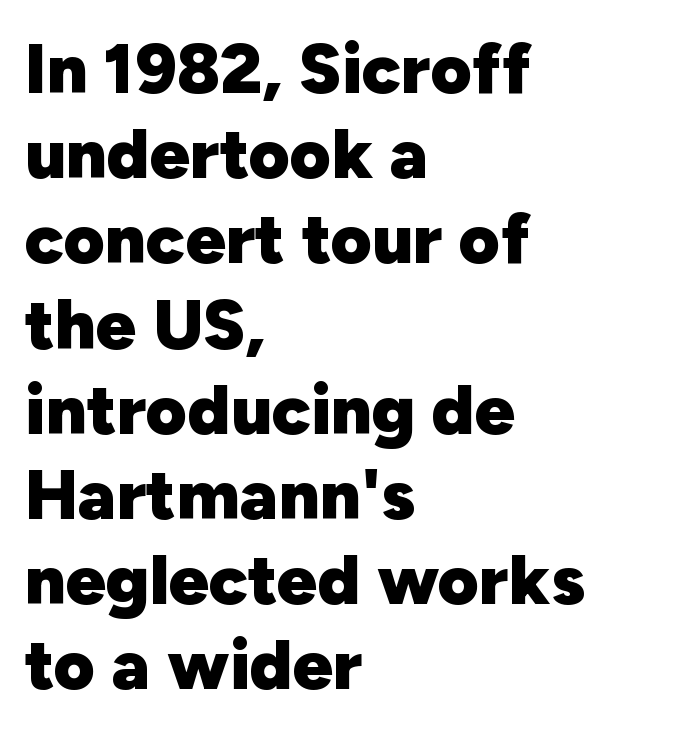
{"serif": "no", "italic": "no", "bold": "yes", "weight": "heavy", "width": "normal", "stroke_contrast": "low", "x_height": "medium", "monospaced": "no", "underline": "no", "align": "left", "line_spacing_ratio": 1.2, "letter_spacing": "normal", "letter_spacing_em": 0.0, "glyph_px": 71}
